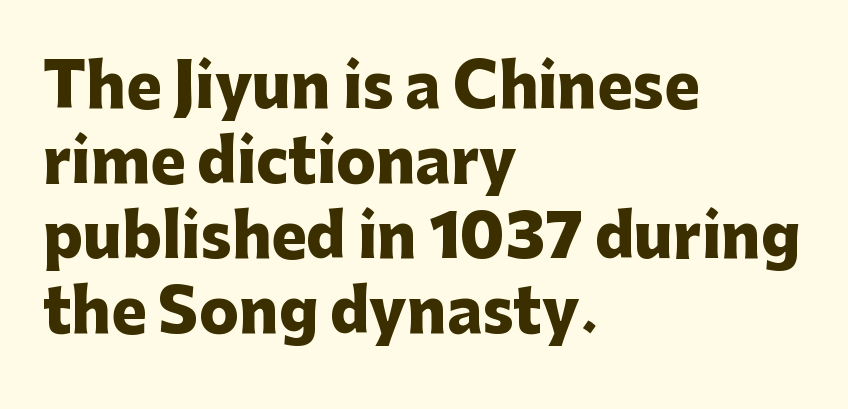
As a designer I'd log this as weight 700, bold. The face used here is rendered with its standard letterfit. These lines were composed using upright roman letters. Type without underlining. The typesetter chose a ragged-right arrangement here.
